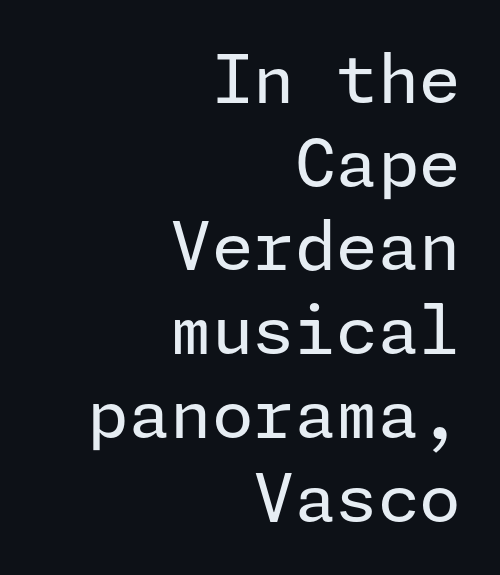
The image shows 67 px regular-weight sans-serif type, upright; set right-aligned, normal line spacing (1.25x), normal letter spacing, not underlined; low stroke contrast and a medium x-height.
